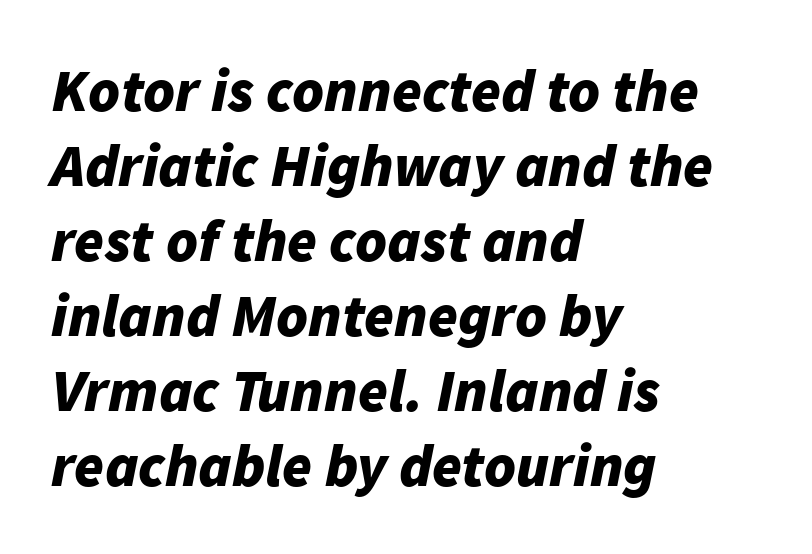
Q: Is the text bold? A: Yes.
Q: Is the text italic (slanted)? A: Yes, it leans right by about 11 degrees.
Q: Is the text underlined? A: No.
Q: How is the paragraph aligned? A: Left-aligned.
Q: Is the spacing between letters normal or unusually wide? A: Normal.
Q: Is the spacing between lines tight, normal or loose? A: Normal.
Q: Width (condensed, normal, or wide)? A: Normal.
Q: Stroke contrast? A: Low.
Q: x-height? A: Medium.
Q: Monospaced? A: No.
